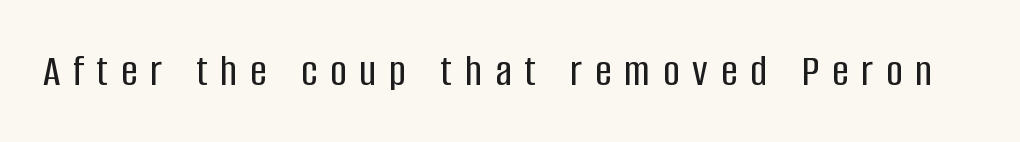
Check under the words: just untouched page. The tracking reads as deliberately expanded to a designer's eye. To sum up the face: it is a sans, with no serifs. The typography opts for an upright posture over an oblique one. This sample has the flowing, uneven cadence of proportional lettering.
